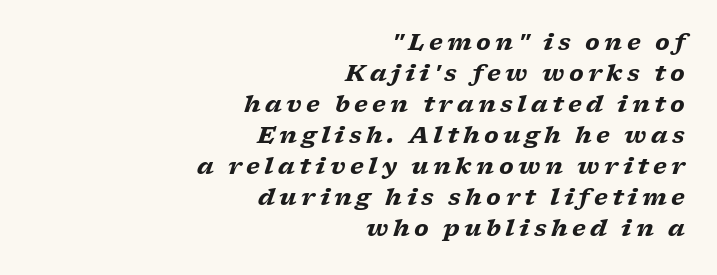
The image shows 23 px bold type, italic (leaning right); set right-aligned, normal line spacing (1.35x), not underlined.
